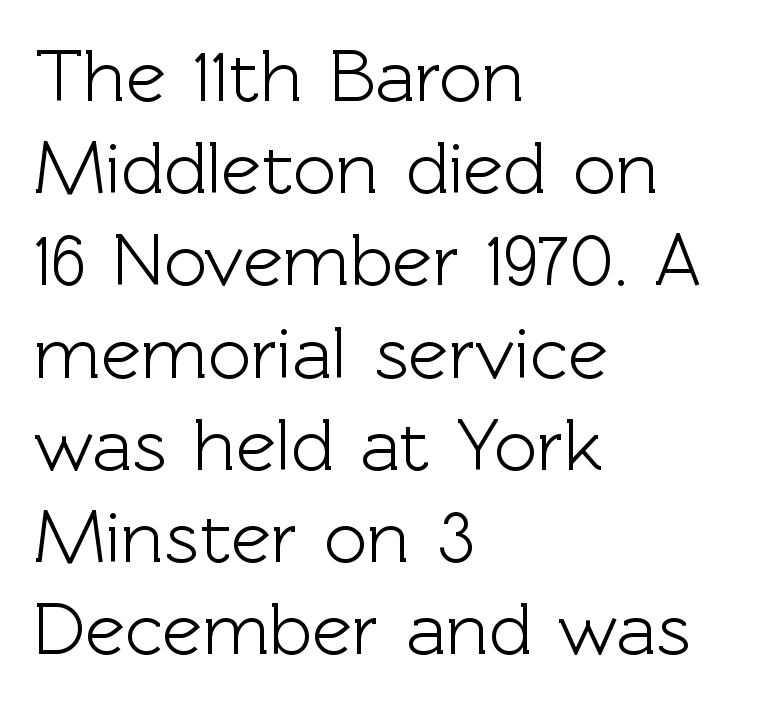
{"serif": "no", "italic": "no", "width": "normal", "x_height": "medium", "monospaced": "no", "underline": "no", "align": "left", "line_spacing_ratio": 1.23, "letter_spacing": "normal", "letter_spacing_em": 0.0, "glyph_px": 75}
